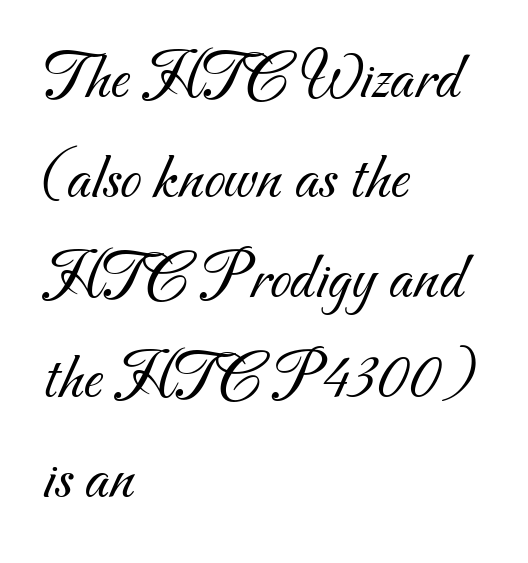
{"serif": "no", "bold": "no", "weight": "light", "width": "normal", "stroke_contrast": "medium", "x_height": "small", "monospaced": "no", "underline": "no", "align": "left", "line_spacing": "normal", "line_spacing_ratio": 1.47, "letter_spacing": "normal", "letter_spacing_em": 0.0, "glyph_px": 68}
